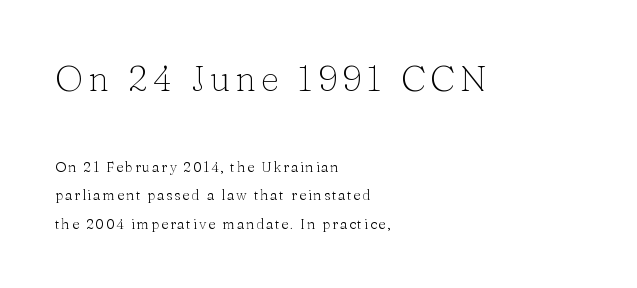
{"serif": "yes", "italic": "no", "bold": "no", "weight": "light", "width": "normal", "stroke_contrast": "low", "x_height": "medium", "monospaced": "no", "underline": "no", "align": "left", "line_spacing": "loose", "line_spacing_ratio": 2.05, "larger_block": "first", "size_ratio": 2.57, "glyph_px": 36}
